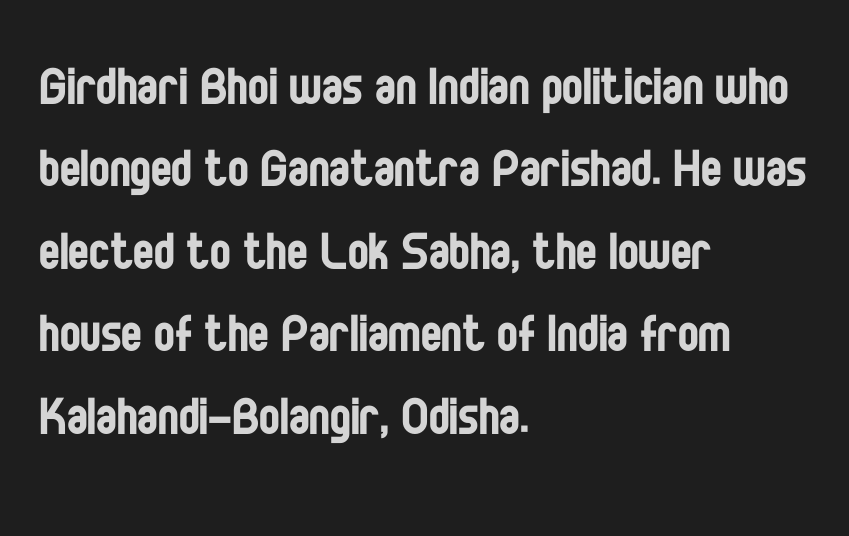
The type family on display is of the sans-serif kind. It's the straight-up-and-down kind of type. Honestly, the letter spacing is just normal — you wouldn't notice it. Weight: not bold — regular or lighter.
